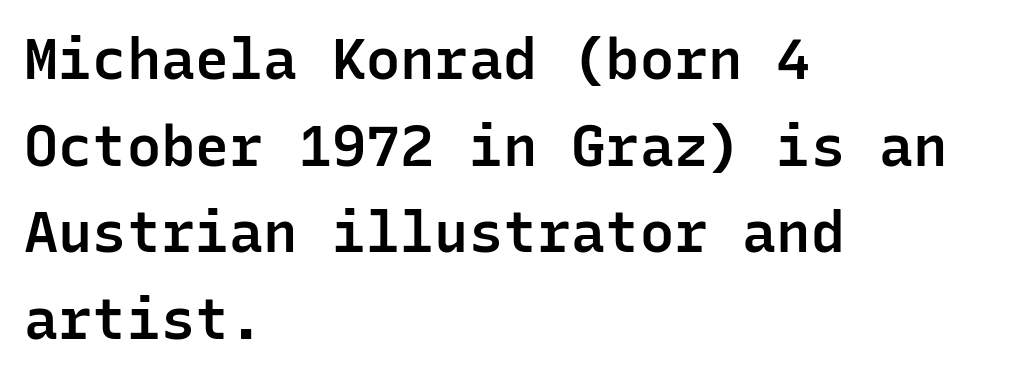
The image shows 57 px semibold sans-serif type, upright, monospaced; set left-aligned, normal line spacing (1.52x), normal letter spacing, not underlined; low stroke contrast and a medium x-height.
